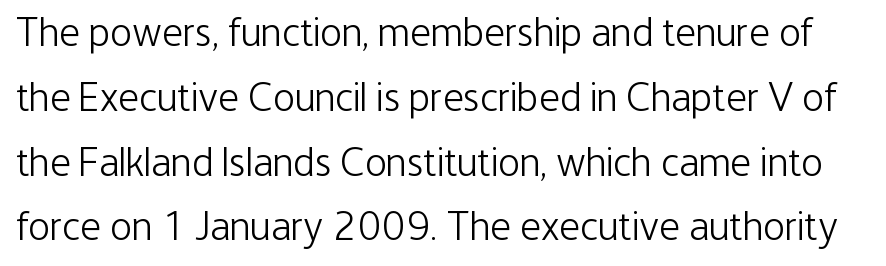
Q: Is the text bold? A: No.
Q: Is the text italic (slanted)? A: No, it is upright.
Q: Is the typeface a serif or a sans-serif typeface? A: Sans-serif.
Q: Is the text underlined? A: No.
Q: Is the spacing between letters normal or unusually wide? A: Normal.
Q: Is the spacing between lines tight, normal or loose? A: Normal.
Q: Width (condensed, normal, or wide)? A: Condensed.
Q: Stroke contrast? A: Low.
Q: x-height? A: Medium.
Q: Monospaced? A: No.
